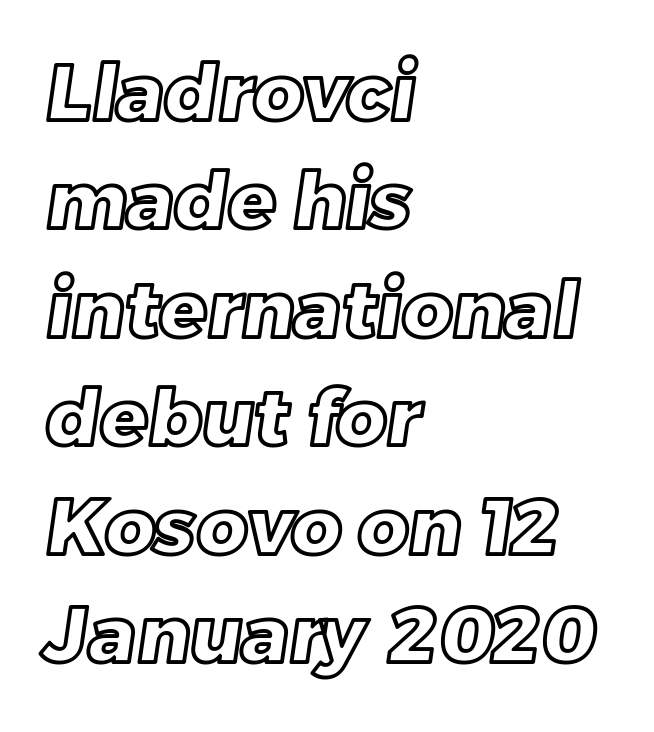
Q: Is the text underlined? A: No.
Q: How is the paragraph aligned? A: Left-aligned.
Q: Is the spacing between letters normal or unusually wide? A: Normal.
Q: Is the spacing between lines tight, normal or loose? A: Normal.
Q: Width (condensed, normal, or wide)? A: Normal.
Q: x-height? A: Large.
Q: Monospaced? A: No.
